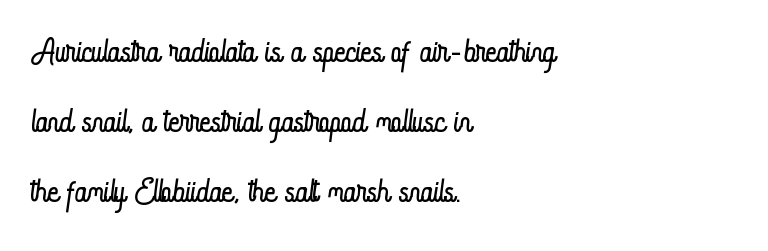
Q: Is the text bold? A: No.
Q: Is the text underlined? A: No.
Q: How is the paragraph aligned? A: Left-aligned.
Q: Is the spacing between letters normal or unusually wide? A: Normal.
Q: Is the spacing between lines tight, normal or loose? A: Normal.
Q: Width (condensed, normal, or wide)? A: Condensed.
Q: Stroke contrast? A: Low.
Q: x-height? A: Small.
Q: Monospaced? A: No.
